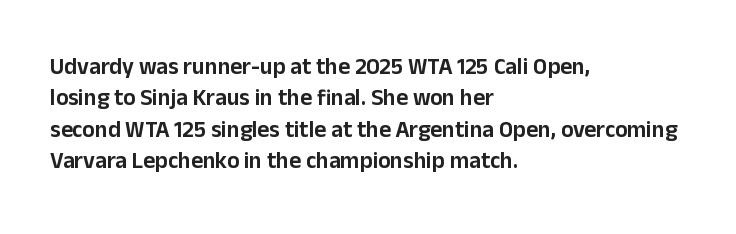
Q: Is the text italic (slanted)? A: No, it is upright.
Q: Is the text underlined? A: No.
Q: How is the paragraph aligned? A: Left-aligned.
Q: Is the spacing between letters normal or unusually wide? A: Normal.
Q: Is the spacing between lines tight, normal or loose? A: Normal.
